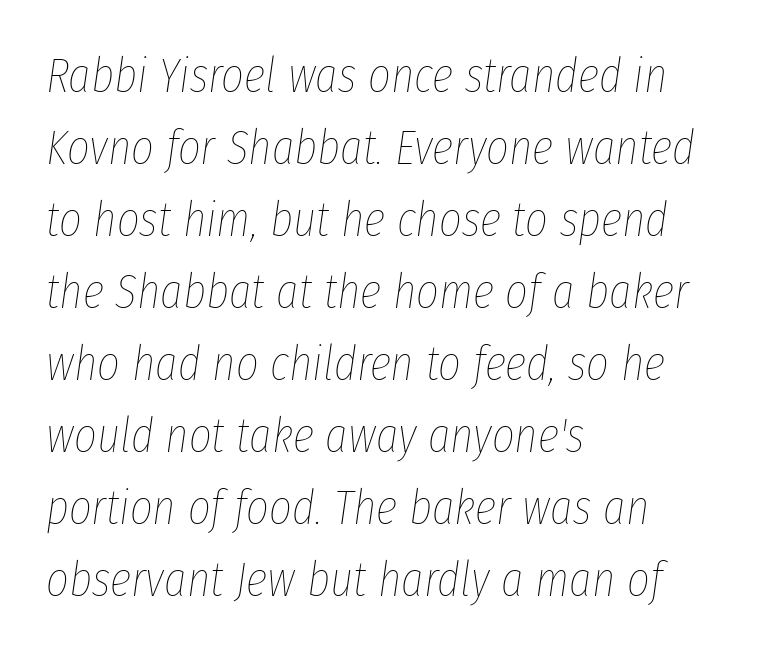
Q: Is the text bold? A: No.
Q: Is the text italic (slanted)? A: Yes, it leans right by about 8 degrees.
Q: Is the text underlined? A: No.
Q: How is the paragraph aligned? A: Left-aligned.
Q: Is the spacing between letters normal or unusually wide? A: Normal.
Q: Is the spacing between lines tight, normal or loose? A: Normal.
Q: Width (condensed, normal, or wide)? A: Condensed.
Q: Stroke contrast? A: Low.
Q: x-height? A: Medium.
Q: Monospaced? A: No.
